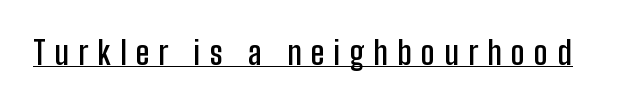
{"serif": "no", "italic": "no", "bold": "semi", "weight": "semibold", "width": "condensed", "stroke_contrast": "low", "x_height": "medium", "monospaced": "no", "underline": "yes", "letter_spacing": "wide", "letter_spacing_em": 0.29, "glyph_px": 32}
